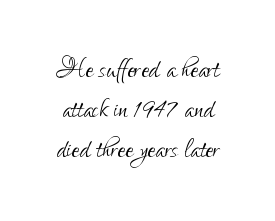
The typeface has the unassuming heft of standard copy or less. The foot of each line stays bare and open. Note: no serifs on the glyphs. What's the leading like? Squeezed, with rows nearly overlapping.
